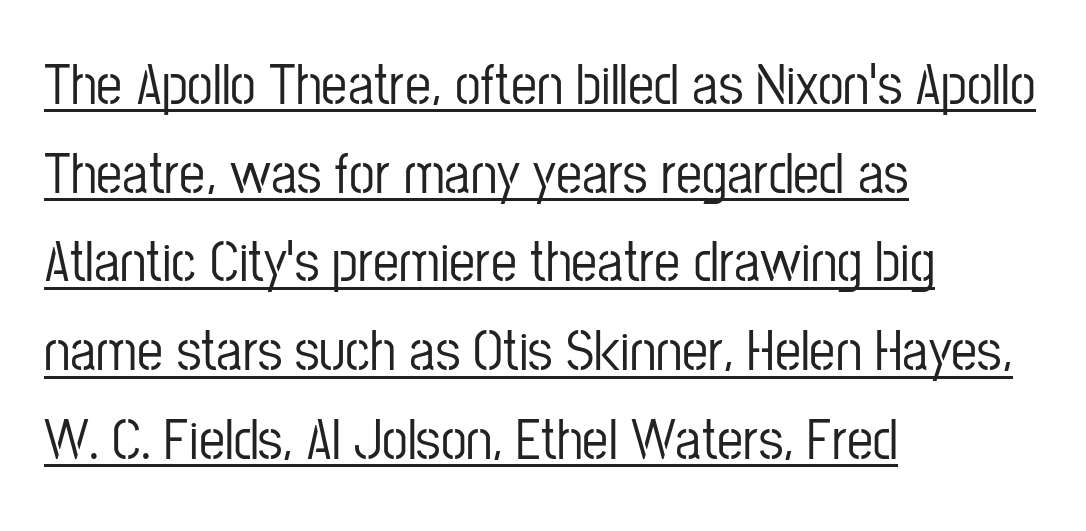
The image shows 58 px condensed sans-serif type, upright; set left-aligned, normal line spacing (1.53x), normal letter spacing, underlined; low stroke contrast and a medium x-height.
